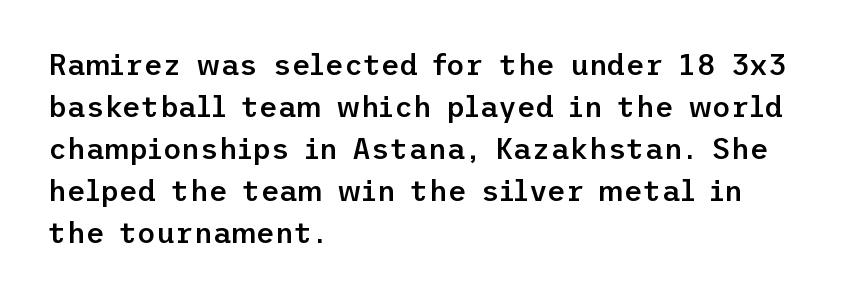
The image shows 29 px semibold sans-serif type, upright; set left-aligned, normal line spacing (1.45x), normal letter spacing, not underlined; low stroke contrast and a medium x-height.
